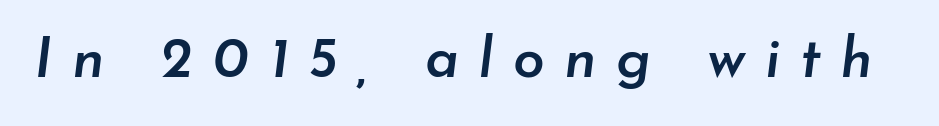
{"italic": "yes", "lean": "right", "slant_degrees": 7, "bold": "semi", "weight": "semibold", "width": "normal", "stroke_contrast": "low", "x_height": "small", "monospaced": "no", "underline": "no", "letter_spacing": "wide", "letter_spacing_em": 0.34, "glyph_px": 57}
